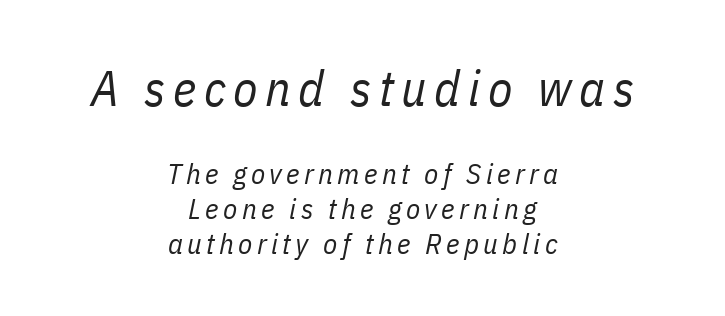
Q: Is the text bold? A: No.
Q: Is the text italic (slanted)? A: Yes, it leans right by about 11 degrees.
Q: Is the text underlined? A: No.
Q: How is the paragraph aligned? A: Centered.
Q: Which block of text is set in a larger size, the first (top) or the second (bottom)? A: The first (top) one.
Q: Width (condensed, normal, or wide)? A: Condensed.
Q: Stroke contrast? A: Low.
Q: x-height? A: Medium.
Q: Monospaced? A: No.
